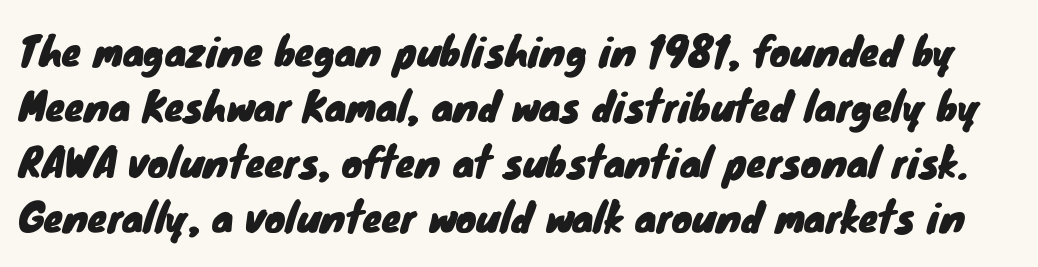
The image shows 39 px sans-serif type; set normal line spacing (1.42x), normal letter spacing, not underlined; low stroke contrast and a small x-height.
